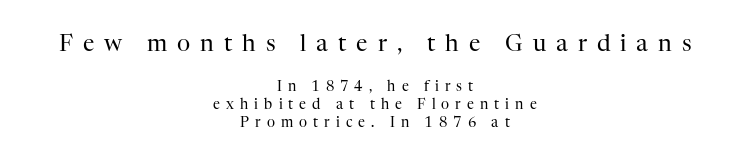
The image shows 23 px text type, upright; set centered, normal line spacing (1.26x), unusually wide letter spacing (+0.43 em), not underlined; the first (top) block is 1.64x larger.
